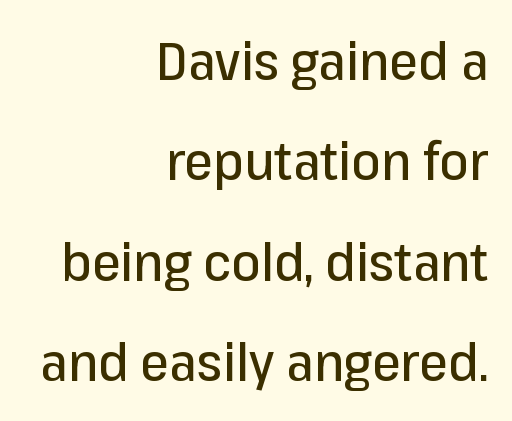
Q: Is the text italic (slanted)? A: No, it is upright.
Q: Is the typeface a serif or a sans-serif typeface? A: Sans-serif.
Q: Is the text underlined? A: No.
Q: How is the paragraph aligned? A: Right-aligned.
Q: Is the spacing between letters normal or unusually wide? A: Normal.
Q: Is the spacing between lines tight, normal or loose? A: Loose.
Q: Width (condensed, normal, or wide)? A: Normal.
Q: Stroke contrast? A: Low.
Q: x-height? A: Medium.
Q: Monospaced? A: No.
